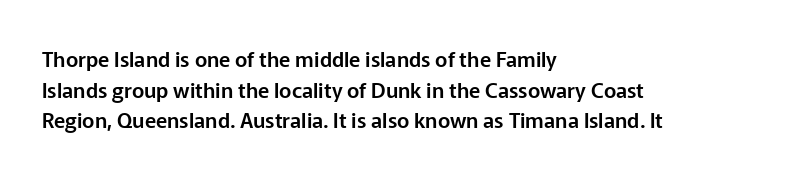
Q: Is the text italic (slanted)? A: No, it is upright.
Q: Is the text underlined? A: No.
Q: How is the paragraph aligned? A: Left-aligned.
Q: Is the spacing between letters normal or unusually wide? A: Normal.
Q: Is the spacing between lines tight, normal or loose? A: Normal.
